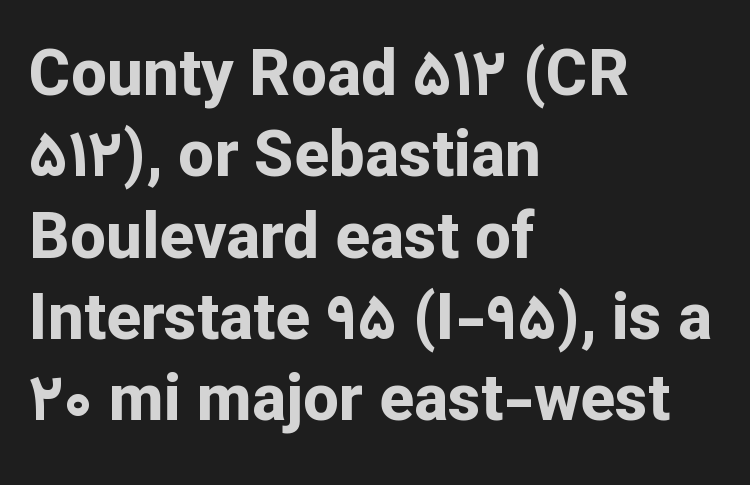
The image shows 64 px bold sans-serif type, upright; set left-aligned, normal line spacing (1.27x), normal letter spacing, not underlined; low stroke contrast and a medium x-height.
